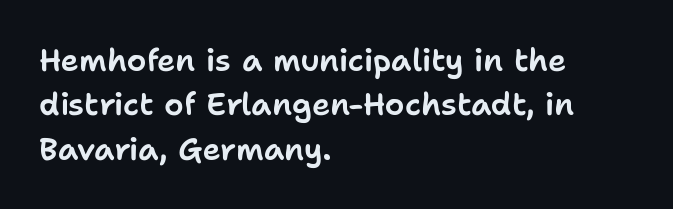
Is the letter spacing exaggerated? No — it looks like the ordinary default. The glyphs are unaccompanied by any horizontal stroke below them. Characters remain perfectly vertical along every line. How would I describe the line gaps? Plain and ordinary.
